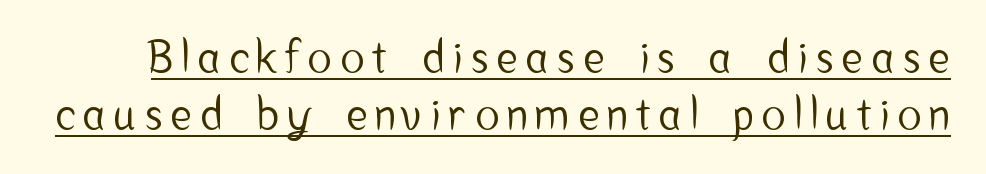
The axis of the letterforms is exactly vertical. A typesetter would label this face a sans. Spacing between characters has been opened up far beyond the box default. Character widths vary here, with narrow letters taking less room than wide ones.
